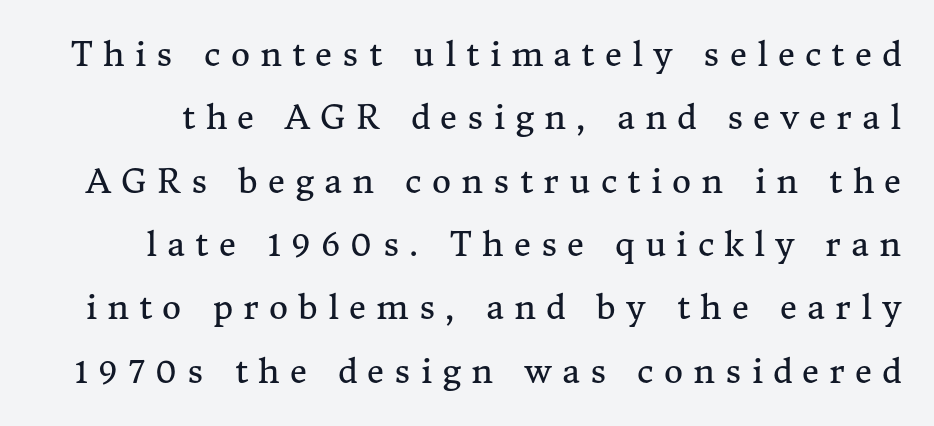
{"serif": "yes", "italic": "no", "bold": "no", "weight": "regular", "width": "normal", "stroke_contrast": "medium", "x_height": "medium", "monospaced": "no", "underline": "no", "line_spacing": "loose", "line_spacing_ratio": 1.92, "letter_spacing": "wide", "letter_spacing_em": 0.31, "glyph_px": 33}
